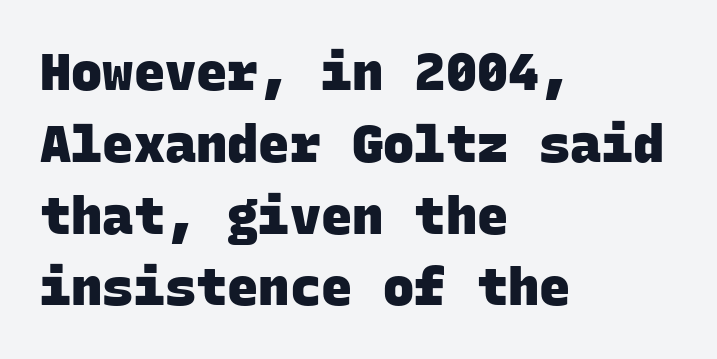
{"serif": "no", "bold": "yes", "weight": "heavy", "width": "normal", "stroke_contrast": "low", "x_height": "large", "monospaced": "yes", "underline": "no", "align": "left", "line_spacing": "normal", "line_spacing_ratio": 1.38, "letter_spacing": "normal", "letter_spacing_em": 0.0, "glyph_px": 52}
